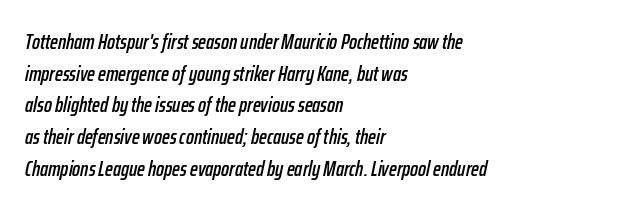
The image shows 21 px text type, italic (leaning right); set left-aligned, normal line spacing (1.51x), normal letter spacing, not underlined.
